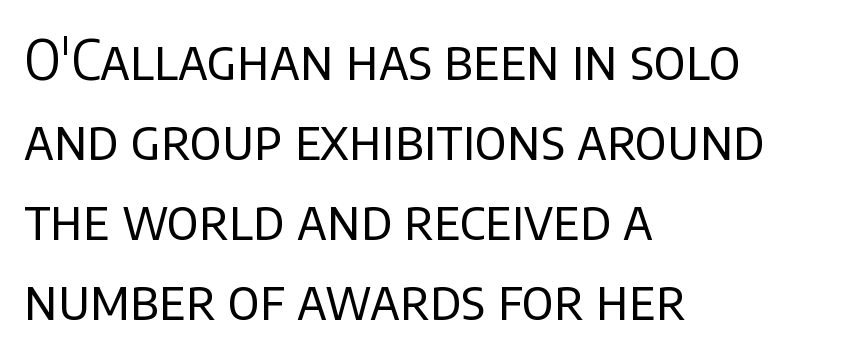
The image shows 54 px regular-weight sans-serif type, upright; set left-aligned, normal line spacing (1.48x), normal letter spacing, not underlined; low stroke contrast and a large x-height.
